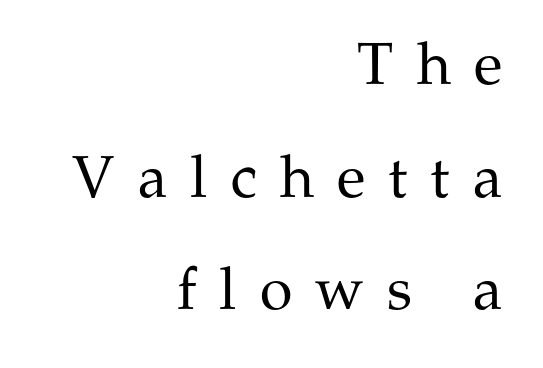
Q: Is the text bold? A: No.
Q: Is the text italic (slanted)? A: No, it is upright.
Q: Is the typeface a serif or a sans-serif typeface? A: Serif.
Q: Is the text underlined? A: No.
Q: How is the paragraph aligned? A: Right-aligned.
Q: Is the spacing between letters normal or unusually wide? A: Unusually wide.
Q: Is the spacing between lines tight, normal or loose? A: Loose.
Q: Width (condensed, normal, or wide)? A: Normal.
Q: Stroke contrast? A: Medium.
Q: x-height? A: Medium.
Q: Monospaced? A: No.
